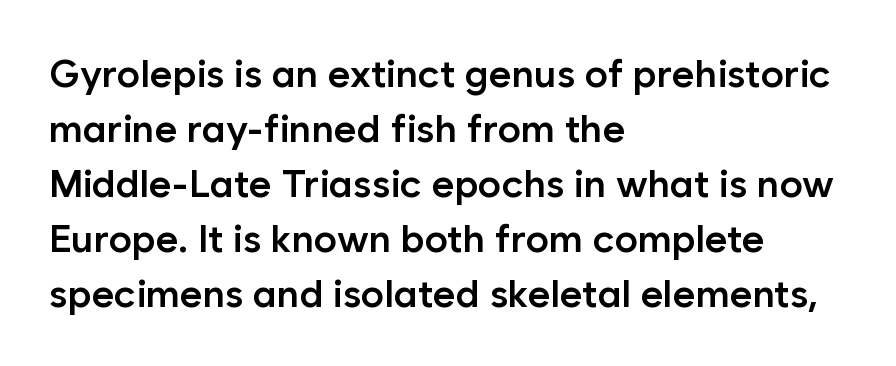
The image shows 39 px semibold sans-serif type, upright; set left-aligned, normal line spacing (1.41x), normal letter spacing, not underlined; low stroke contrast and a medium x-height.
